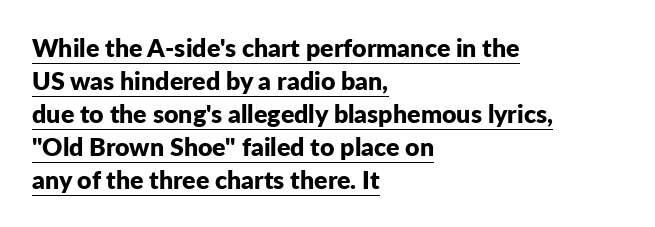
You'd pick this weight for a headline — it's a proper bold. Has an underline been added? It has. The designer left line spacing at the default. The passage is arranged the way most books set body copy — flush left. The rendering keeps characters at their native spacing.
